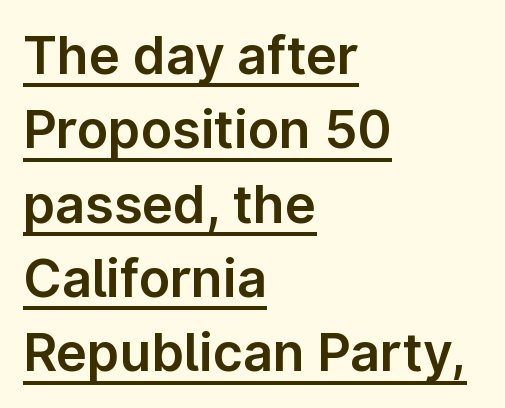
The image shows 52 px sans-serif type, upright; set left-aligned, normal line spacing (1.43x), normal letter spacing, underlined; low stroke contrast and a medium x-height.
